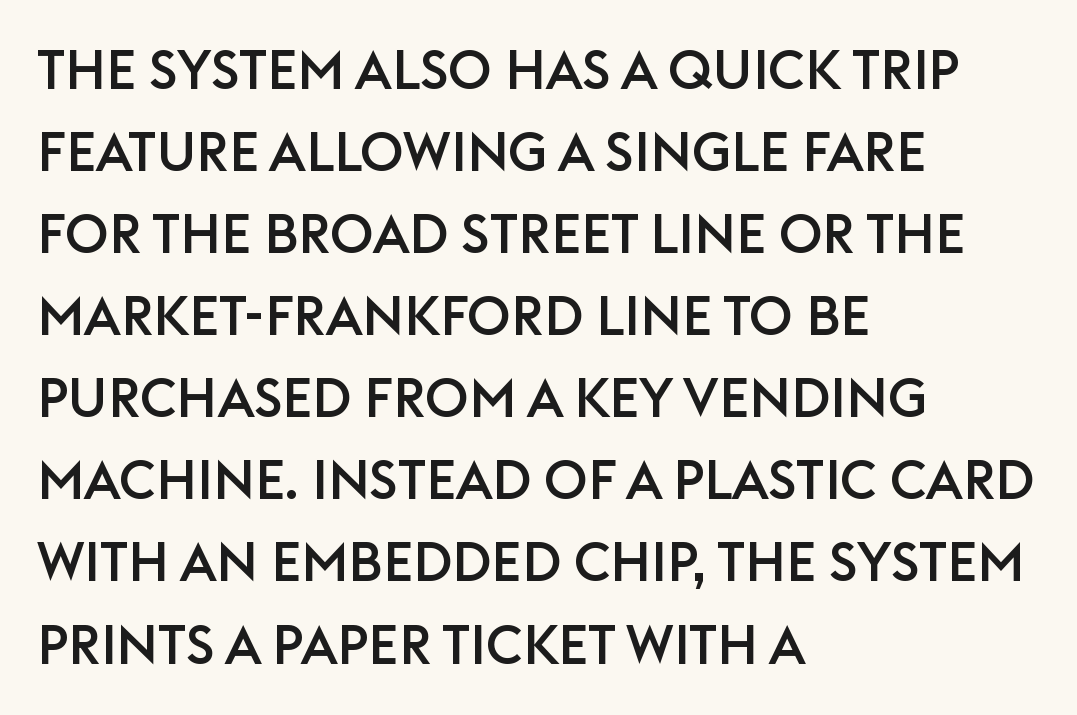
The image shows 54 px sans-serif type, upright; set left-aligned, normal line spacing (1.52x), normal letter spacing, not underlined; low stroke contrast and a large x-height.
